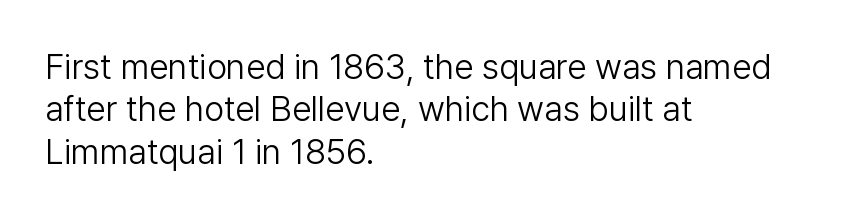
Each letter keeps its own natural width here, so spacing adapts to shape. Horizontal alignment here is leftward, the default for most running prose. The passage shown is typeset with a sans-serif family. No letter is thick-stroked: the sample isn't bold. The specimen reads as upright at a glance. Descenders hang freely into open space.
